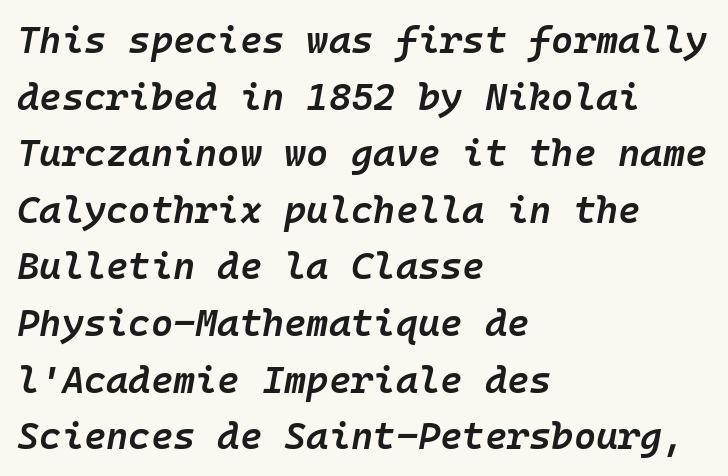
Does the copy run flush right? No — it runs flush left. Underline: absent. The whole block is typeset with a tilt. Think of a typewriter: that constant character pitch is what you see here. Set as a demibold, roughly 600 on the weight scale.
